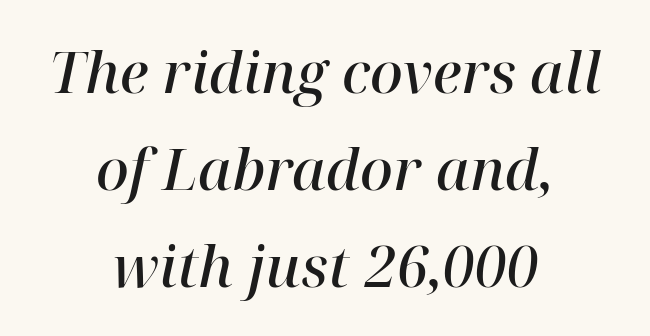
Q: Is the text bold? A: Semi-bold.
Q: Is the text italic (slanted)? A: Yes, it leans right by about 12 degrees.
Q: Is the typeface a serif or a sans-serif typeface? A: Serif.
Q: Is the text underlined? A: No.
Q: How is the paragraph aligned? A: Centered.
Q: Is the spacing between letters normal or unusually wide? A: Normal.
Q: Is the spacing between lines tight, normal or loose? A: Normal.
Q: Width (condensed, normal, or wide)? A: Normal.
Q: Stroke contrast? A: High.
Q: x-height? A: Medium.
Q: Monospaced? A: No.
